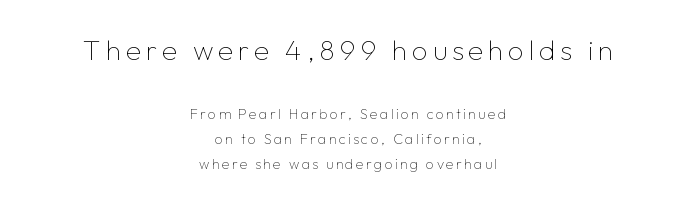
Q: Is the text bold? A: No.
Q: Is the text italic (slanted)? A: No, it is upright.
Q: Is the typeface a serif or a sans-serif typeface? A: Sans-serif.
Q: Is the text underlined? A: No.
Q: How is the paragraph aligned? A: Centered.
Q: Which block of text is set in a larger size, the first (top) or the second (bottom)? A: The first (top) one.
Q: Width (condensed, normal, or wide)? A: Normal.
Q: Stroke contrast? A: Low.
Q: x-height? A: Medium.
Q: Monospaced? A: No.
